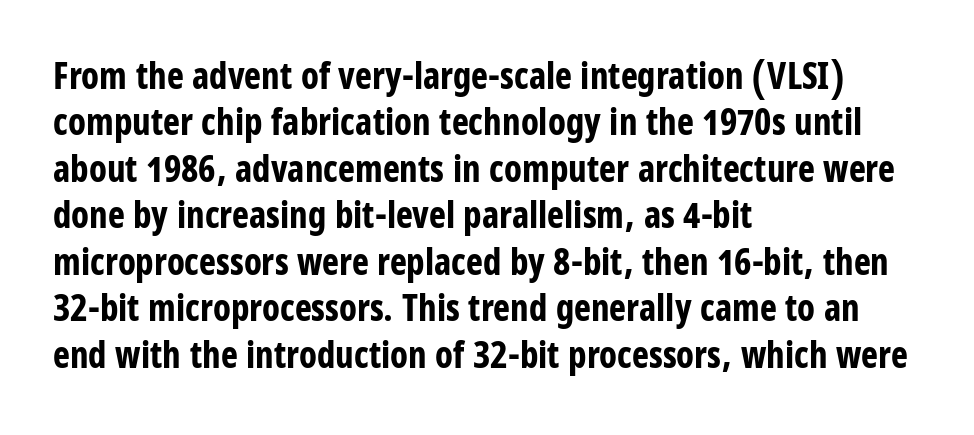
{"serif": "no", "italic": "no", "bold": "yes", "weight": "bold", "width": "condensed", "stroke_contrast": "low", "x_height": "large", "monospaced": "no", "underline": "no", "align": "left", "line_spacing": "normal", "line_spacing_ratio": 1.29, "letter_spacing": "normal", "letter_spacing_em": 0.0, "glyph_px": 36}
